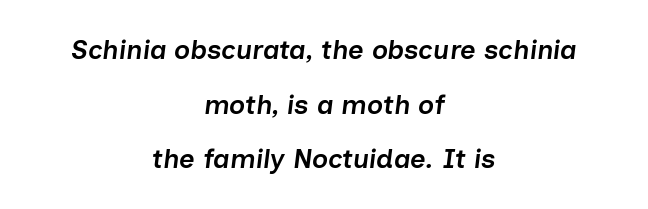
Q: Is the text bold? A: Semi-bold.
Q: Is the text italic (slanted)? A: Yes, it leans right by about 7 degrees.
Q: Is the text underlined? A: No.
Q: How is the paragraph aligned? A: Centered.
Q: Is the spacing between letters normal or unusually wide? A: Normal.
Q: Is the spacing between lines tight, normal or loose? A: Loose.
